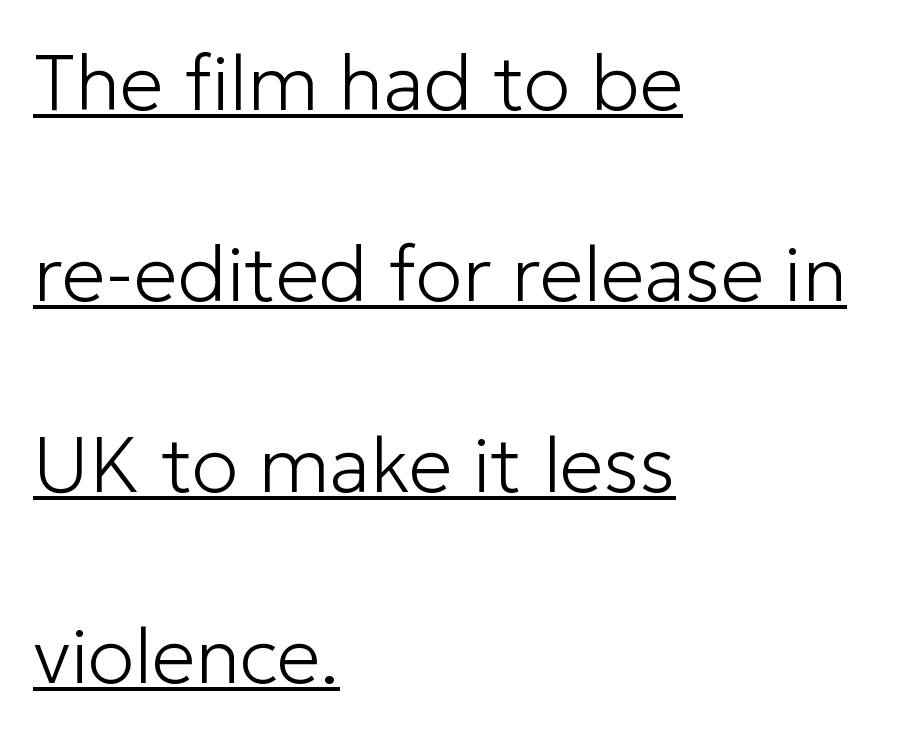
{"serif": "no", "italic": "no", "bold": "no", "weight": "light", "width": "normal", "stroke_contrast": "low", "x_height": "medium", "monospaced": "no", "underline": "yes", "align": "left", "line_spacing": "loose", "line_spacing_ratio": 2.45, "letter_spacing": "normal", "letter_spacing_em": 0.0, "glyph_px": 78}
